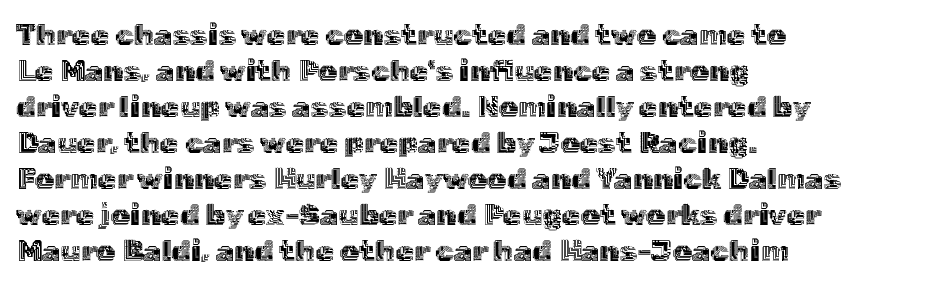
Rendered with straight, roman letterforms. This rendering features lettering with no underline. The letters sit at their default tracking, neither squeezed nor spread. This sample is left-justified, so line endings fall wherever the words run out. The face used here is proportionally spaced, like ordinary book or web type.
